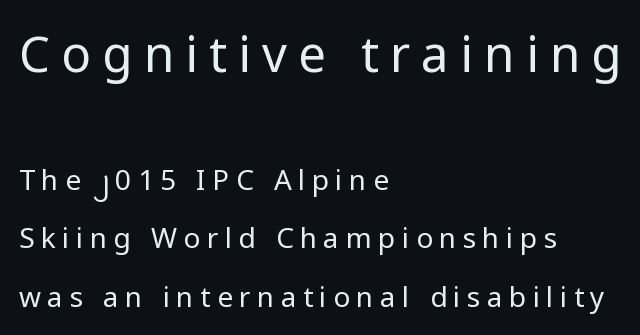
The image shows 49 px regular-weight sans-serif type, upright; set left-aligned, loose line spacing (2.08x), unusually wide letter spacing (+0.23 em), not underlined; the first (top) block is 1.75x larger; low stroke contrast and a medium x-height.
